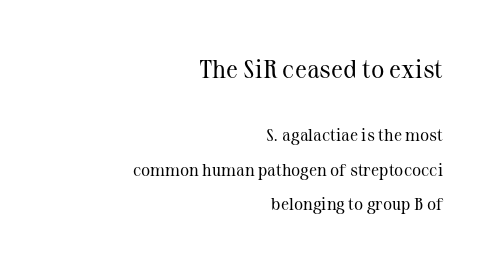
The image shows 25 px text type, upright; set right-aligned, loose line spacing (2.04x), normal letter spacing, not underlined; the first (top) block is 1.47x larger.
